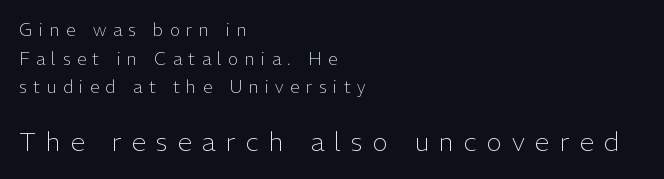
Each new line begins a customary step beneath the previous one. These two chunks differ in scale, with the bottom chunk taking the larger measure. Here the glyphs are tracked loosely, breaking word shapes into spaced letters. Type without underlining. Heft: none added — not bold.
